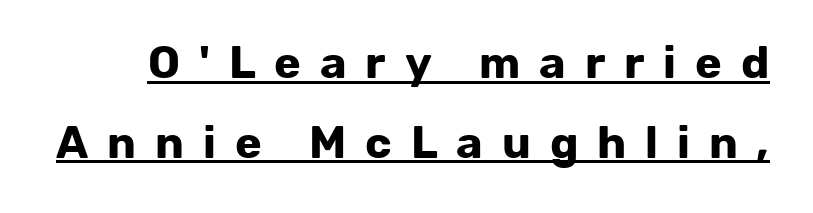
Looks like someone drew a line under every word here. A typesetter would call this heavily tracked-out type. Varying glyph widths throughout — classic text-font behaviour. The axis of the letterforms is exactly vertical. To sum up the face: it is a sans, with no serifs.
